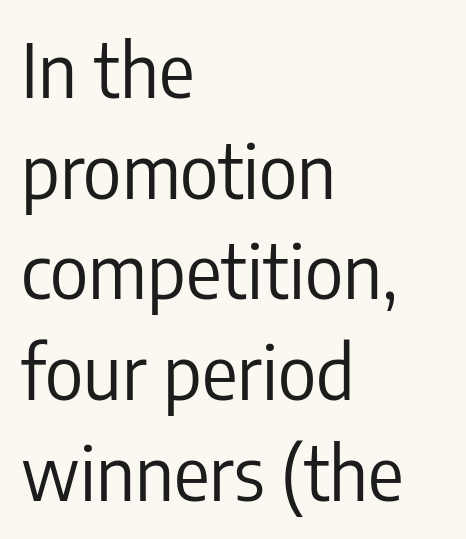
The image shows 74 px regular-weight, condensed sans-serif type, upright; set left-aligned, normal line spacing (1.36x), normal letter spacing, not underlined; low stroke contrast and a medium x-height.
